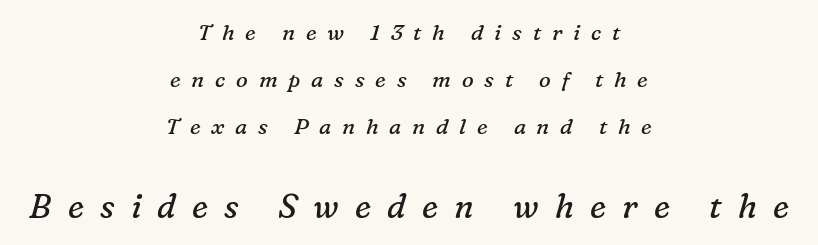
{"serif": "yes", "italic": "yes", "lean": "right", "slant_degrees": 16, "bold": "no", "weight": "regular", "width": "normal", "stroke_contrast": "low", "x_height": "medium", "monospaced": "no", "underline": "no", "align": "center", "line_spacing": "loose", "line_spacing_ratio": 2.13, "letter_spacing": "wide", "letter_spacing_em": 0.49, "larger_block": "second", "size_ratio": 1.5, "glyph_px": 33}
